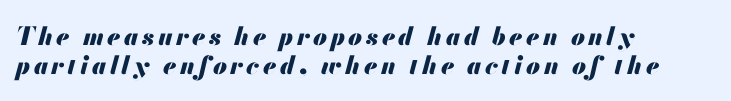
Q: Is the text bold? A: Yes.
Q: Is the text italic (slanted)? A: Yes, it leans right by about 13 degrees.
Q: Is the text underlined? A: No.
Q: How is the paragraph aligned? A: Left-aligned.
